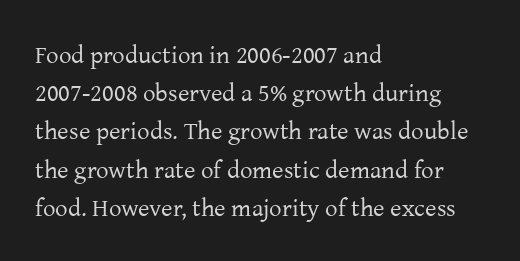
The glyphs are unaccompanied by any horizontal stroke below them. Posture: vertical. These lines keep a tight, regular rhythm from letter to letter. Interline gaps are of average width in this sample. The paragraph shown leans on its left margin.
